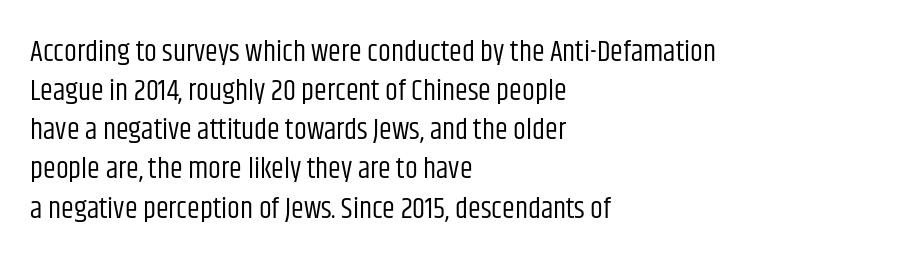
Q: Is the text bold? A: No.
Q: Is the text italic (slanted)? A: No, it is upright.
Q: Is the typeface a serif or a sans-serif typeface? A: Sans-serif.
Q: Is the text underlined? A: No.
Q: How is the paragraph aligned? A: Left-aligned.
Q: Is the spacing between letters normal or unusually wide? A: Normal.
Q: Is the spacing between lines tight, normal or loose? A: Normal.
Q: Width (condensed, normal, or wide)? A: Condensed.
Q: Stroke contrast? A: Low.
Q: x-height? A: Large.
Q: Monospaced? A: No.
